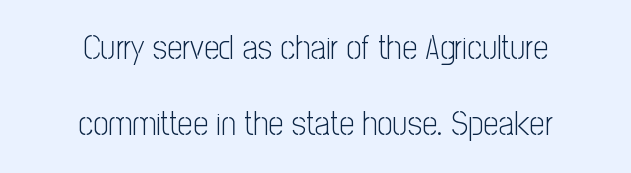
A typesetter would call this proportional, since set widths differ per character. Reading down the block, each line starts at a different indent, mirrored at its end. Reading down the column, the eye jumps a long way to each next line. Every character sits straight up, as roman type does. The letterforms sit at book weight or below.
